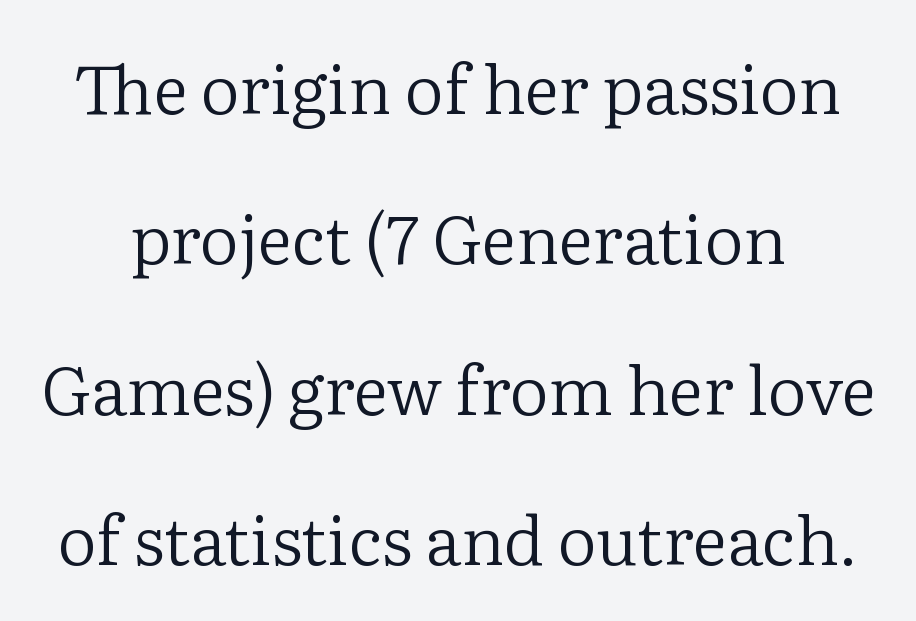
How would I describe the line gaps? Wide and relaxed. A typesetter would call this zero additional tracking. Is the stroke heavy? The answer is a plain regular-or-lighter. Quick note: underline off. Proportional: the letters do not fall into vertical columns.
